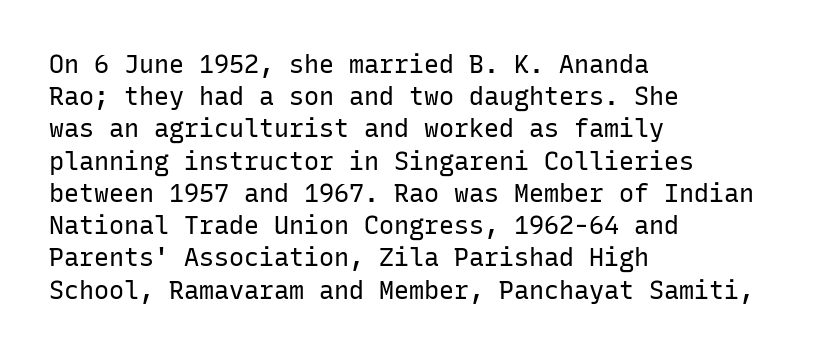
These lines keep a tight, regular rhythm from letter to letter. This sample is left-justified, so line endings fall wherever the words run out. The space between consecutive lines is moderate. Do the letters lean? They stand straight. The passage shown is not underscored anywhere. Stems and bowls with no extra thickness — not bold.
